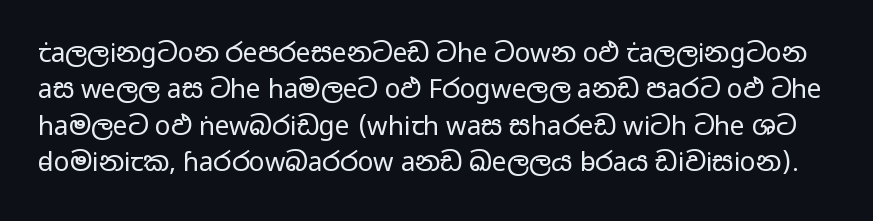
Q: Is the text bold? A: No.
Q: Is the text italic (slanted)? A: No, it is upright.
Q: Is the text underlined? A: No.
Q: Is the spacing between letters normal or unusually wide? A: Normal.
Q: Is the spacing between lines tight, normal or loose? A: Normal.
